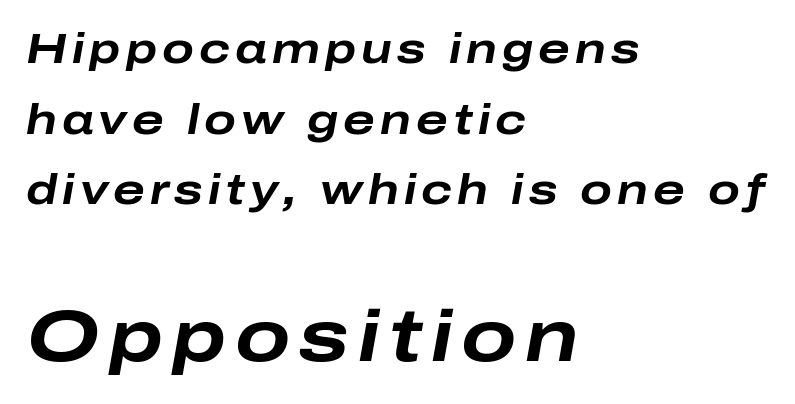
Q: Is the text bold? A: Yes.
Q: Is the text italic (slanted)? A: Yes, it leans right by about 10 degrees.
Q: Is the text underlined? A: No.
Q: How is the paragraph aligned? A: Left-aligned.
Q: Is the spacing between lines tight, normal or loose? A: Normal.
Q: Which block of text is set in a larger size, the first (top) or the second (bottom)? A: The second (bottom) one.
Q: Width (condensed, normal, or wide)? A: Wide.
Q: Stroke contrast? A: Low.
Q: x-height? A: Medium.
Q: Monospaced? A: No.
